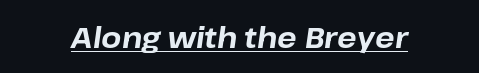
The image shows 29 px bold type, italic (leaning right); set normal letter spacing, underlined; low stroke contrast and a medium x-height.
